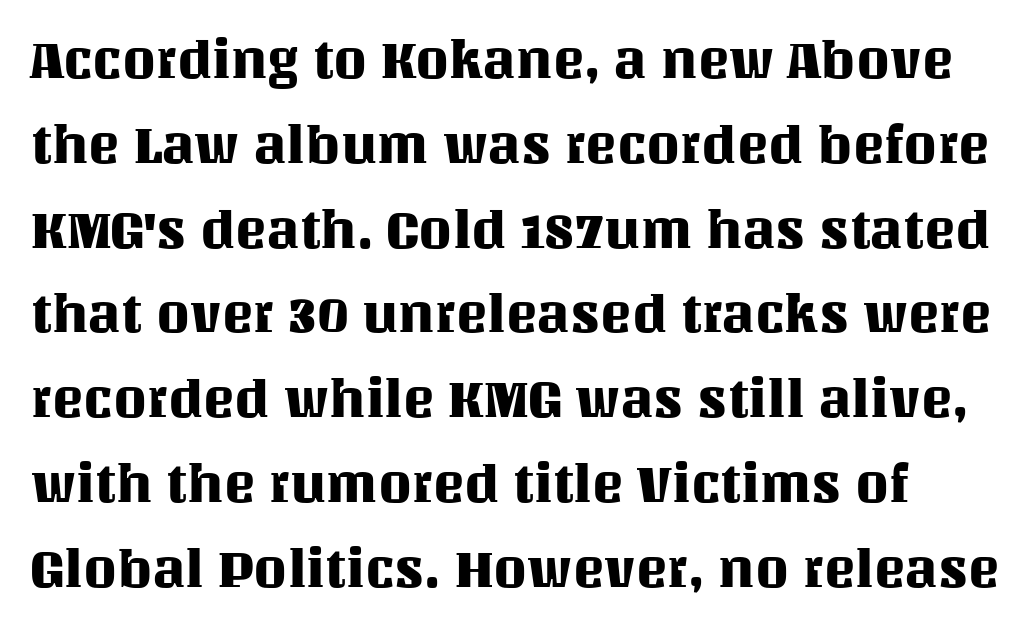
Clear beneath every line of the passage. The designer left line spacing at the default. Do the letters lean? They stand straight. Character widths vary here, with narrow letters taking less room than wide ones. Between one letter and the next there's only the usual sliver of space.
